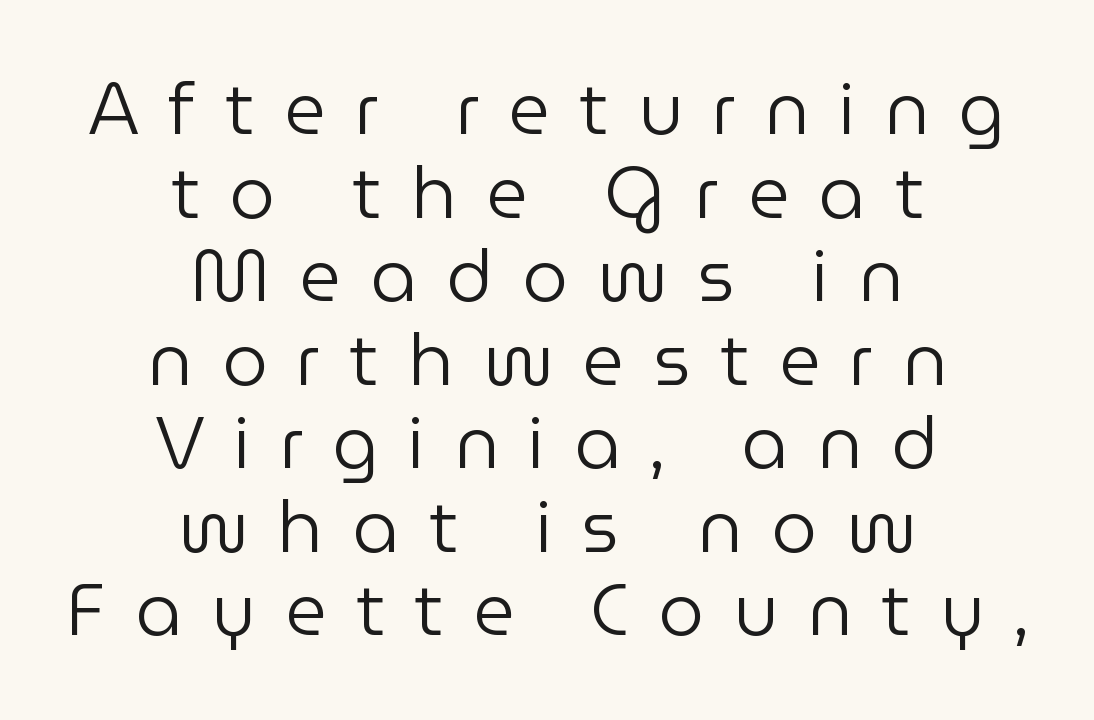
The image shows 72 px regular-weight sans-serif type, upright; set centered, line spacing 1.16x, unusually wide letter spacing (+0.41 em), not underlined; low stroke contrast and a medium x-height.
